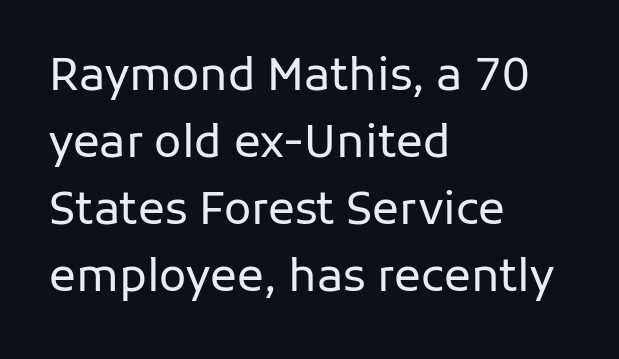
Interline gaps are of average width in this sample. These lines are rendered in a variable-pitch font. Nope, no serifs anywhere on these letters. No letter is thick-stroked: the sample isn't bold. Nothing unusual about the tracking: characters are spaced as the font intends. The lines in this sample share a left origin and differ only in where they stop.
